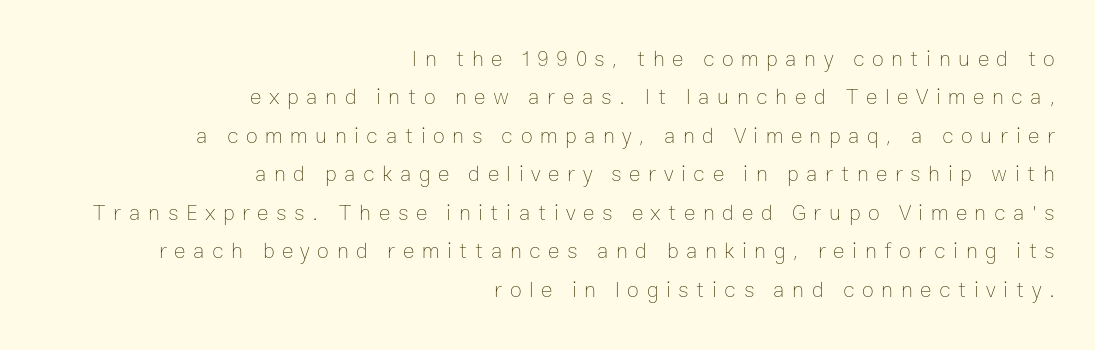
{"italic": "no", "bold": "no", "underline": "no", "align": "right", "line_spacing_ratio": 1.75, "letter_spacing": "wide", "letter_spacing_em": 0.34, "glyph_px": 22}
